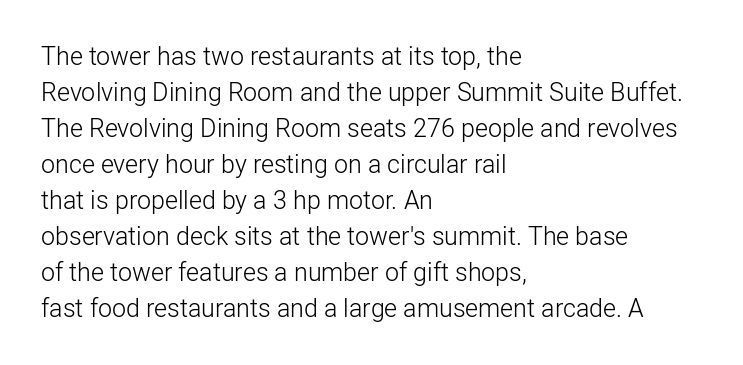
Q: Is the text bold? A: No.
Q: Is the text italic (slanted)? A: No, it is upright.
Q: Is the text underlined? A: No.
Q: How is the paragraph aligned? A: Left-aligned.
Q: Is the spacing between letters normal or unusually wide? A: Normal.
Q: Is the spacing between lines tight, normal or loose? A: Normal.
